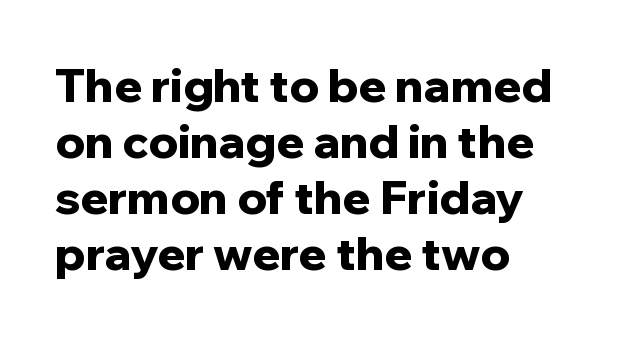
Notice how the stems are strictly vertical — no italics here. The letters advance in unequal steps, a hallmark of proportional type. Has an underline been added? It has not. Nothing unusual about the tracking: characters are spaced as the font intends.
